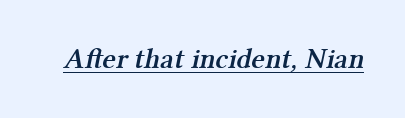
The image shows 29 px semibold serif type; set normal letter spacing, underlined; medium stroke contrast and a medium x-height.
